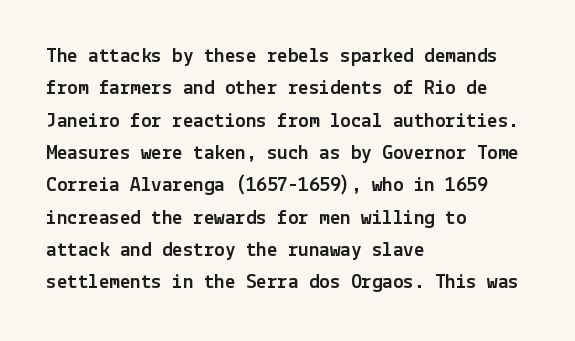
{"italic": "no", "underline": "no", "align": "left", "line_spacing": "normal", "line_spacing_ratio": 1.54, "letter_spacing": "normal", "letter_spacing_em": 0.0, "glyph_px": 21}
